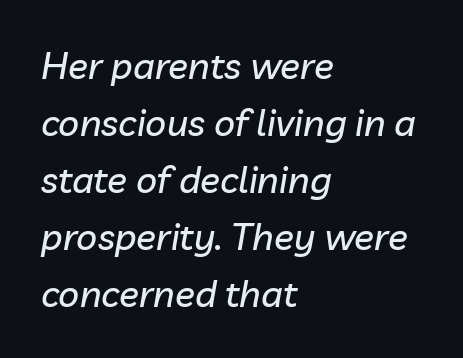
{"italic": "yes", "lean": "right", "slant_degrees": 10, "width": "normal", "stroke_contrast": "low", "x_height": "medium", "monospaced": "no", "underline": "no", "align": "left", "line_spacing": "normal", "line_spacing_ratio": 1.54, "letter_spacing": "normal", "letter_spacing_em": 0.0, "glyph_px": 37}
